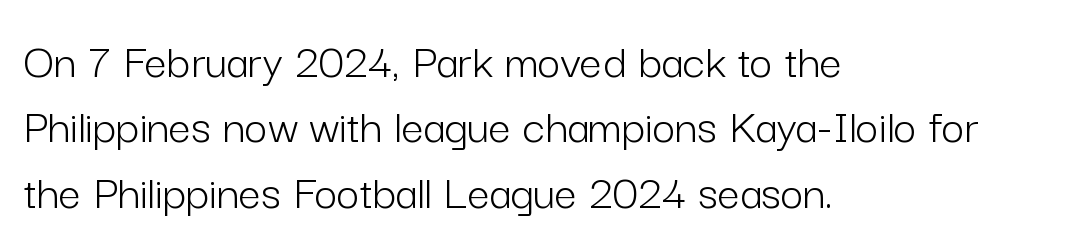
Weight: not bold — regular or lighter. One glance says typical: line gaps are just what's usual. The rendering shows plain stroke endings on the letterforms — a sans-serif design. The face used here is proportionally spaced, like ordinary book or web type.
